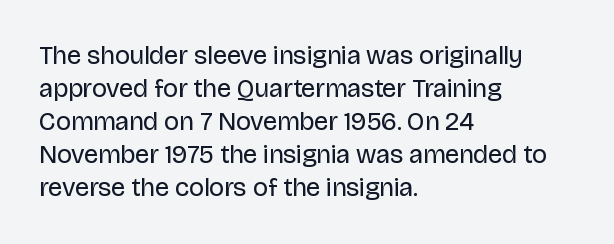
Q: Is the text bold? A: No.
Q: Is the text italic (slanted)? A: No, it is upright.
Q: Is the text underlined? A: No.
Q: How is the paragraph aligned? A: Left-aligned.
Q: Is the spacing between letters normal or unusually wide? A: Normal.
Q: Is the spacing between lines tight, normal or loose? A: Normal.
